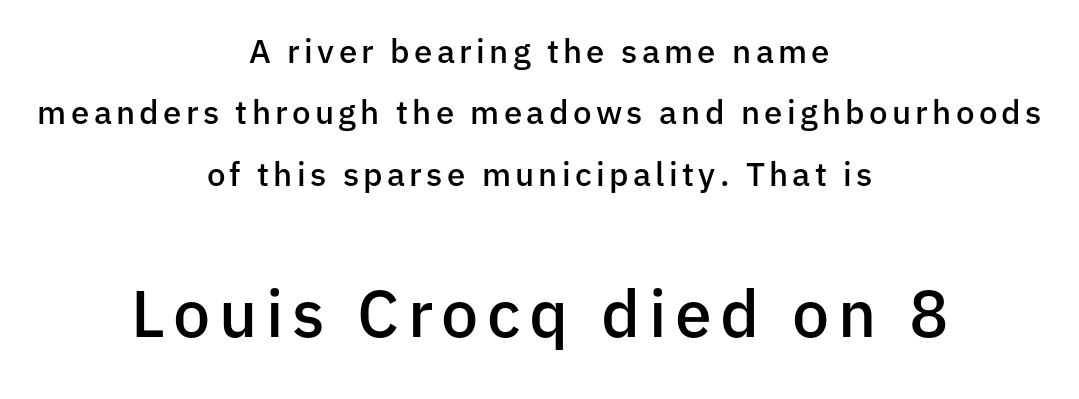
Q: Is the text bold? A: Semi-bold.
Q: Is the text italic (slanted)? A: No, it is upright.
Q: Is the typeface a serif or a sans-serif typeface? A: Sans-serif.
Q: Is the text underlined? A: No.
Q: How is the paragraph aligned? A: Centered.
Q: Which block of text is set in a larger size, the first (top) or the second (bottom)? A: The second (bottom) one.
Q: Width (condensed, normal, or wide)? A: Normal.
Q: Stroke contrast? A: Low.
Q: x-height? A: Medium.
Q: Monospaced? A: No.
